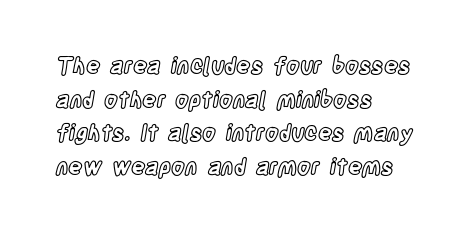
One glance says typical: line gaps are just what's usual. The gap between lines stays unmarked. These lines keep a tight, regular rhythm from letter to letter. Casual observation: everything's shoved over to the left.
